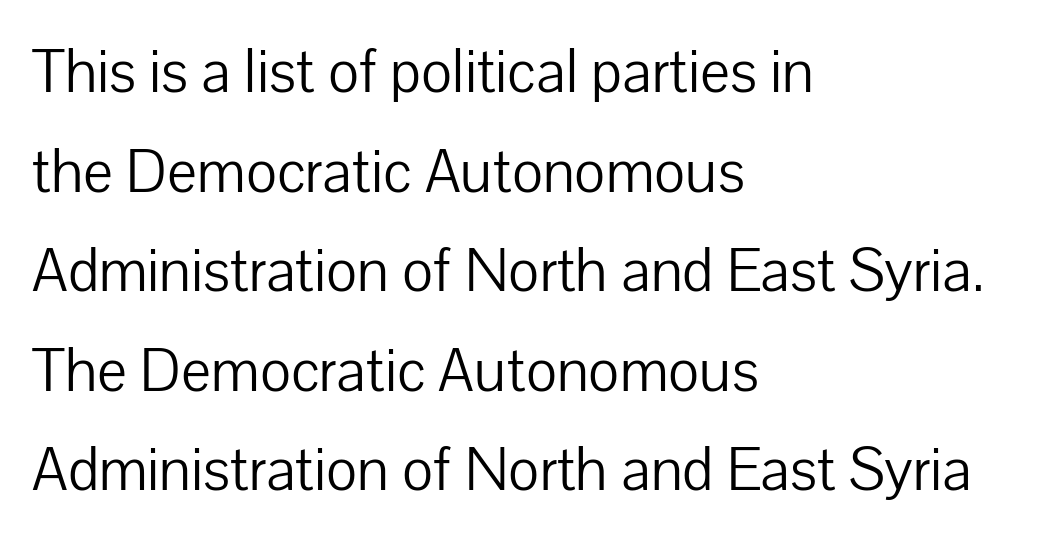
The image shows 63 px light sans-serif type, upright; set left-aligned, normal line spacing (1.58x), normal letter spacing, not underlined; low stroke contrast and a medium x-height.
